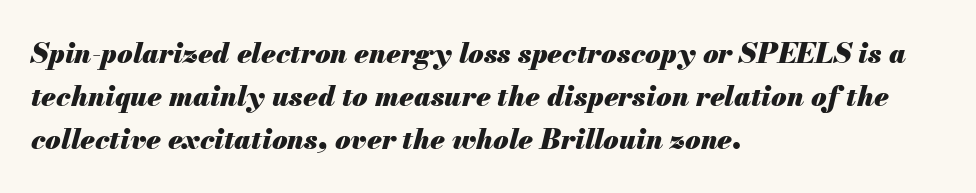
{"italic": "yes", "lean": "right", "slant_degrees": 13, "bold": "yes", "weight": "heavy", "width": "normal", "stroke_contrast": "medium", "x_height": "small", "monospaced": "no", "underline": "no", "align": "left", "line_spacing": "normal", "line_spacing_ratio": 1.54, "letter_spacing": "normal", "letter_spacing_em": 0.0, "glyph_px": 28}
